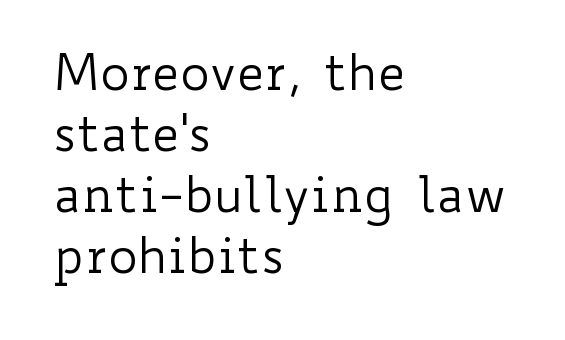
Q: Is the text bold? A: No.
Q: Is the text italic (slanted)? A: No, it is upright.
Q: Is the text underlined? A: No.
Q: How is the paragraph aligned? A: Left-aligned.
Q: Is the spacing between letters normal or unusually wide? A: Normal.
Q: Width (condensed, normal, or wide)? A: Wide.
Q: Stroke contrast? A: Low.
Q: x-height? A: Small.
Q: Monospaced? A: No.
